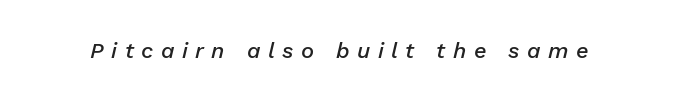
{"italic": "yes", "lean": "right", "slant_degrees": 13, "bold": "semi", "underline": "no", "letter_spacing": "wide", "letter_spacing_em": 0.34, "glyph_px": 22}
